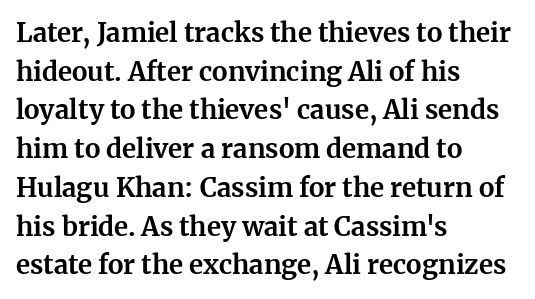
Leading: standard. Glyph-to-glyph distance matches everyday printed text. The face used here has the dense, thick strokes of a bold. These lines stack with their left ends in a neat column.
